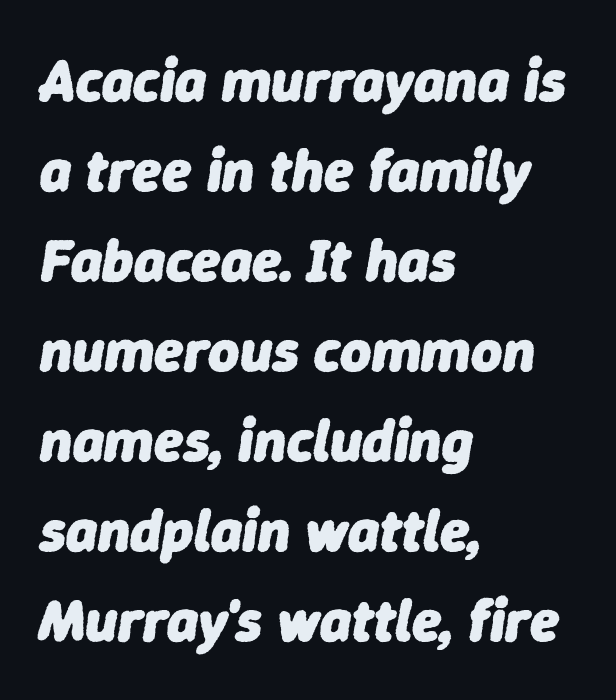
The typography opts for an oblique posture over an upright one. This sample is left-justified, so line endings fall wherever the words run out. The type is set solid horizontally, with unmodified tracking. Its strokes are broad and dark, the hallmark of bold type.
